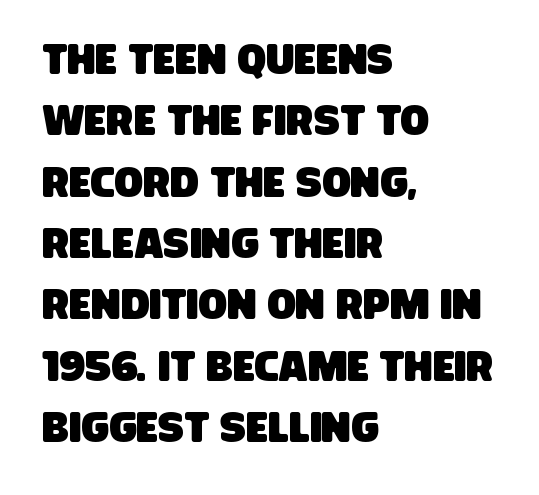
Interline gaps are of average width in this sample. Observe the ordinary spacing: letters are neighbours, not strangers. A typesetter would call this proportional, since set widths differ per character. No word sits above an underline. Compared with a centered layout, this one pins lines to the left instead.
